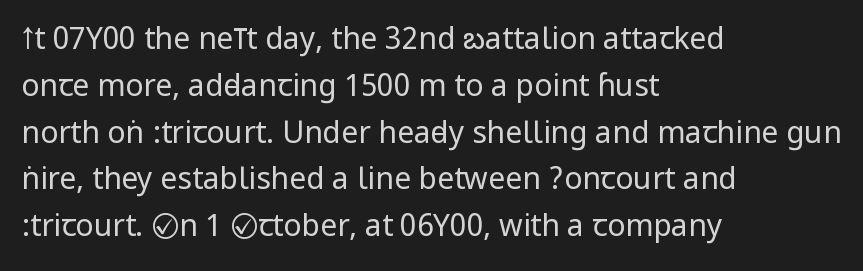
The image shows 30 px regular-weight, condensed sans-serif type, upright; set left-aligned, normal line spacing (1.56x), normal letter spacing, not underlined; low stroke contrast.
